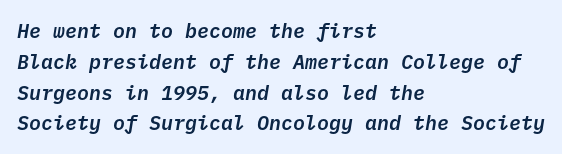
Q: Is the text italic (slanted)? A: Yes, it leans right by about 10 degrees.
Q: Is the text underlined? A: No.
Q: How is the paragraph aligned? A: Left-aligned.
Q: Is the spacing between letters normal or unusually wide? A: Normal.
Q: Is the spacing between lines tight, normal or loose? A: Normal.
